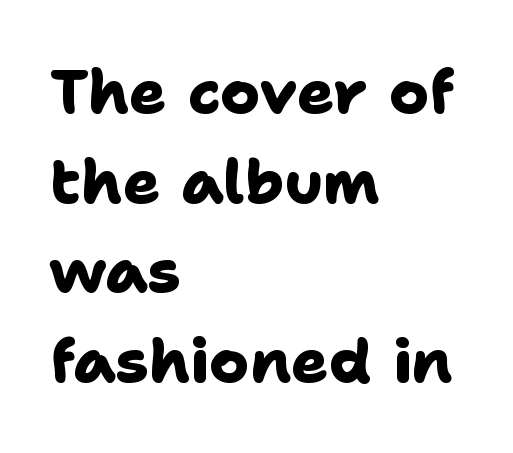
Q: Is the text bold? A: Yes.
Q: Is the typeface a serif or a sans-serif typeface? A: Sans-serif.
Q: Is the text underlined? A: No.
Q: How is the paragraph aligned? A: Left-aligned.
Q: Is the spacing between letters normal or unusually wide? A: Normal.
Q: Is the spacing between lines tight, normal or loose? A: Normal.
Q: Width (condensed, normal, or wide)? A: Normal.
Q: Stroke contrast? A: Low.
Q: x-height? A: Medium.
Q: Monospaced? A: No.
